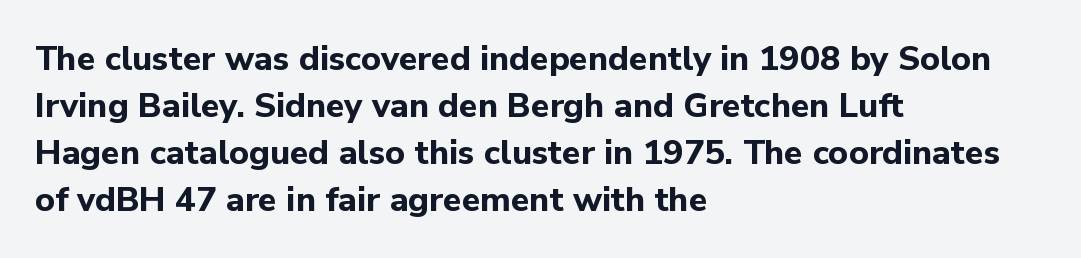
{"serif": "no", "italic": "no", "bold": "yes", "weight": "bold", "width": "normal", "stroke_contrast": "low", "x_height": "medium", "monospaced": "no", "underline": "no", "align": "left", "line_spacing": "normal", "line_spacing_ratio": 1.38, "letter_spacing": "normal", "letter_spacing_em": 0.0, "glyph_px": 34}
